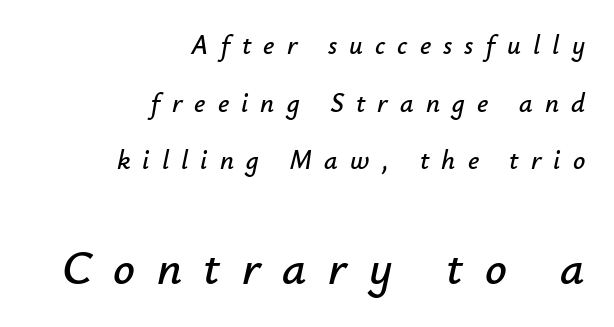
The image shows 48 px text type, italic (leaning right); set right-aligned, loose line spacing (2.13x), unusually wide letter spacing (+0.45 em), not underlined; the second (bottom) block is 1.78x larger; low stroke contrast and a small x-height.
